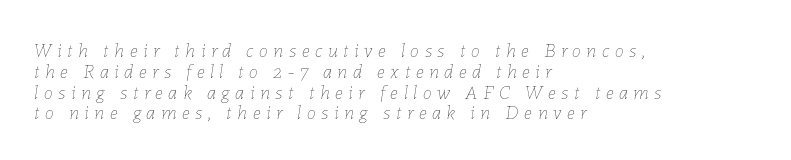
The weight tops out at a normal text grade. Anything drawn beneath the words? Only blank space. Every character sits at an angle, as italics do. Notice how descenders almost collide with the ascenders below — that's tight leading. Words appear elongated and porous because spacing is wide.
